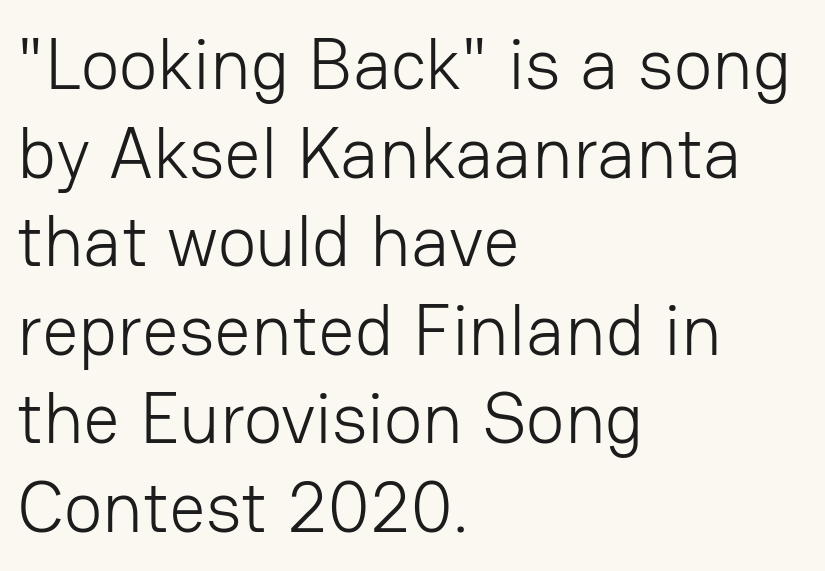
The image shows 72 px light sans-serif type, upright; set left-aligned, line spacing 1.23x, normal letter spacing, not underlined; low stroke contrast and a medium x-height.
